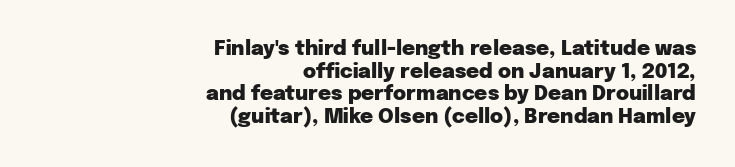
Q: Is the text bold? A: Yes.
Q: Is the text italic (slanted)? A: No, it is upright.
Q: Is the text underlined? A: No.
Q: How is the paragraph aligned? A: Right-aligned.
Q: Is the spacing between letters normal or unusually wide? A: Normal.
Q: Is the spacing between lines tight, normal or loose? A: Tight.
